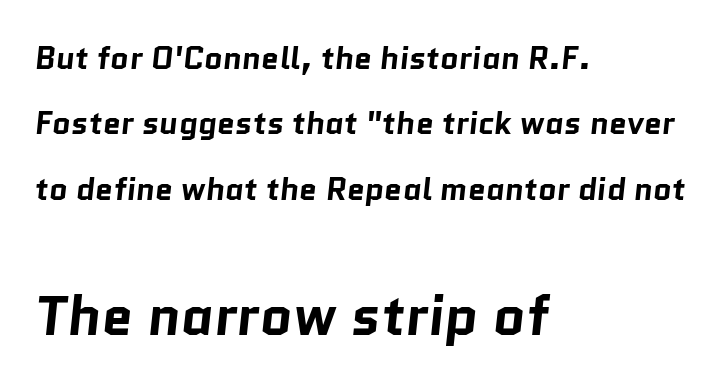
{"serif": "no", "bold": "yes", "weight": "bold", "width": "normal", "stroke_contrast": "low", "x_height": "medium", "monospaced": "no", "underline": "no", "align": "left", "line_spacing": "loose", "line_spacing_ratio": 2.04, "letter_spacing": "normal", "letter_spacing_em": 0.0, "larger_block": "second", "size_ratio": 1.75, "glyph_px": 56}
